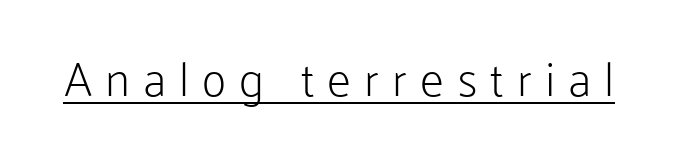
Q: Is the text bold? A: No.
Q: Is the text italic (slanted)? A: No, it is upright.
Q: Is the typeface a serif or a sans-serif typeface? A: Sans-serif.
Q: Is the text underlined? A: Yes.
Q: Is the spacing between letters normal or unusually wide? A: Unusually wide.
Q: Width (condensed, normal, or wide)? A: Normal.
Q: Stroke contrast? A: Low.
Q: x-height? A: Medium.
Q: Monospaced? A: No.
